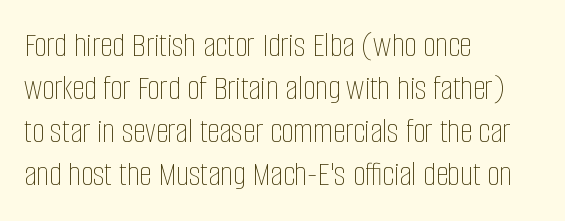
Every stem runs plumb, perpendicular to the baseline. Is this a fixed-width face? No — the glyphs have proportional, varying widths. Stem width sits at or under what a default text font uses. The ragged edge is on the right, which tells us the setting is flush left. Default kerning and tracking; the words read as compact shapes.
